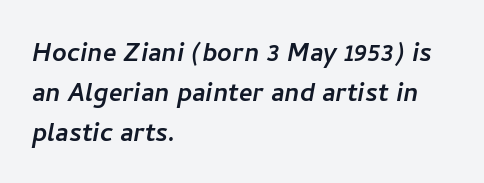
{"serif": "no", "width": "normal", "stroke_contrast": "low", "x_height": "medium", "monospaced": "no", "underline": "no", "align": "left", "line_spacing": "normal", "line_spacing_ratio": 1.25, "letter_spacing": "normal", "letter_spacing_em": 0.0, "glyph_px": 32}
